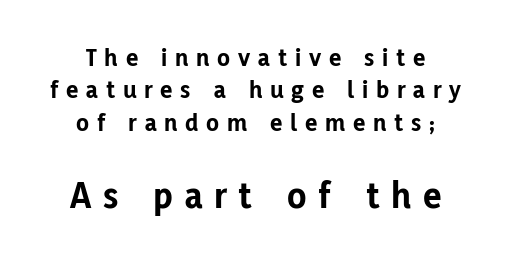
{"serif": "no", "italic": "no", "bold": "yes", "weight": "bold", "width": "normal", "stroke_contrast": "low", "x_height": "medium", "monospaced": "no", "underline": "no", "align": "center", "line_spacing": "normal", "line_spacing_ratio": 1.25, "letter_spacing": "wide", "letter_spacing_em": 0.3, "larger_block": "second", "size_ratio": 1.5, "glyph_px": 39}
